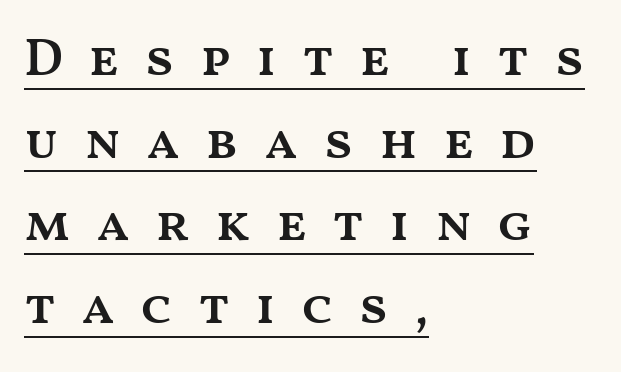
Q: Is the text bold? A: Semi-bold.
Q: Is the text italic (slanted)? A: No, it is upright.
Q: Is the text underlined? A: Yes.
Q: How is the paragraph aligned? A: Left-aligned.
Q: Is the spacing between letters normal or unusually wide? A: Unusually wide.
Q: Is the spacing between lines tight, normal or loose? A: Normal.
Q: Width (condensed, normal, or wide)? A: Wide.
Q: Stroke contrast? A: Medium.
Q: x-height? A: Medium.
Q: Monospaced? A: No.
